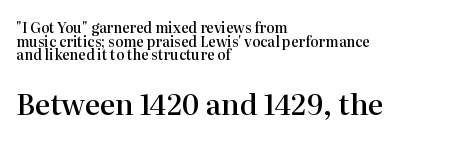
Q: Is the text bold? A: Semi-bold.
Q: Is the text italic (slanted)? A: No, it is upright.
Q: Is the typeface a serif or a sans-serif typeface? A: Serif.
Q: Is the text underlined? A: No.
Q: How is the paragraph aligned? A: Left-aligned.
Q: Is the spacing between letters normal or unusually wide? A: Normal.
Q: Is the spacing between lines tight, normal or loose? A: Tight.
Q: Which block of text is set in a larger size, the first (top) or the second (bottom)? A: The second (bottom) one.
Q: Width (condensed, normal, or wide)? A: Normal.
Q: Stroke contrast? A: High.
Q: x-height? A: Medium.
Q: Monospaced? A: No.
